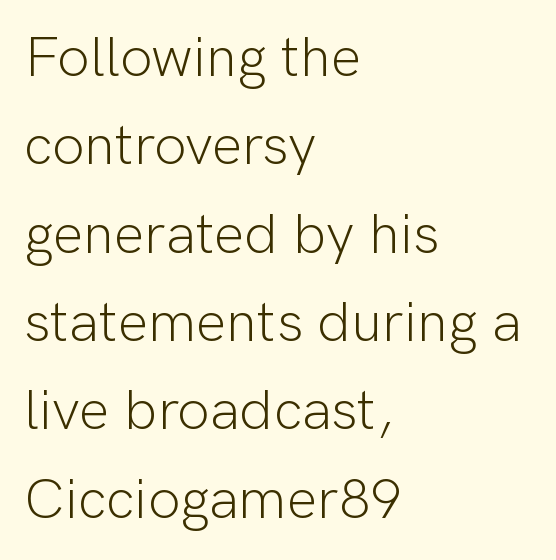
Q: Is the text bold? A: No.
Q: Is the text italic (slanted)? A: No, it is upright.
Q: Is the typeface a serif or a sans-serif typeface? A: Sans-serif.
Q: Is the text underlined? A: No.
Q: How is the paragraph aligned? A: Left-aligned.
Q: Is the spacing between letters normal or unusually wide? A: Normal.
Q: Is the spacing between lines tight, normal or loose? A: Normal.
Q: Width (condensed, normal, or wide)? A: Normal.
Q: Stroke contrast? A: Low.
Q: x-height? A: Medium.
Q: Monospaced? A: No.
